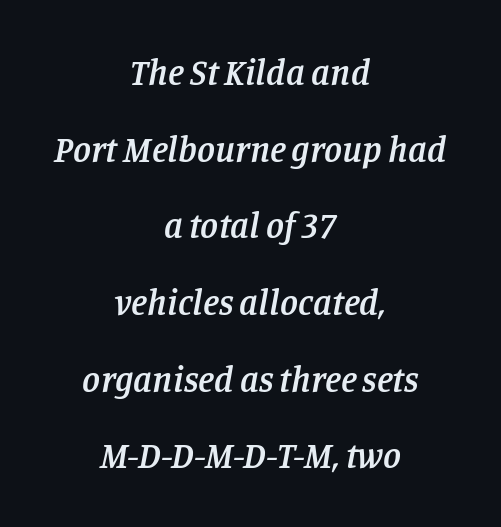
The image shows 36 px semibold serif type, italic (leaning right); set centered, loose line spacing (2.13x), normal letter spacing, not underlined; low stroke contrast and a large x-height.
